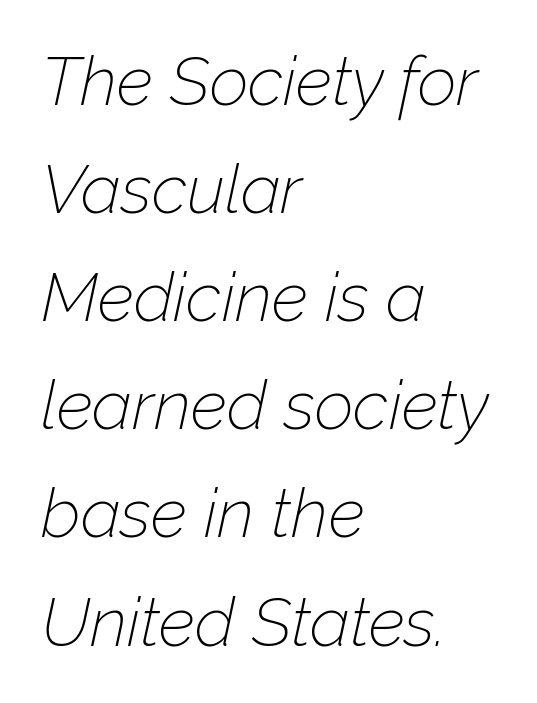
{"italic": "yes", "lean": "right", "slant_degrees": 12, "bold": "no", "weight": "thin", "width": "normal", "stroke_contrast": "low", "x_height": "medium", "monospaced": "no", "underline": "no", "align": "left", "line_spacing": "normal", "line_spacing_ratio": 1.59, "letter_spacing": "normal", "letter_spacing_em": 0.0, "glyph_px": 68}
